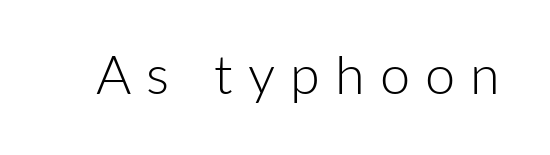
Q: Is the text bold? A: No.
Q: Is the text italic (slanted)? A: No, it is upright.
Q: Is the typeface a serif or a sans-serif typeface? A: Sans-serif.
Q: Is the text underlined? A: No.
Q: Is the spacing between letters normal or unusually wide? A: Unusually wide.
Q: Width (condensed, normal, or wide)? A: Normal.
Q: Stroke contrast? A: Low.
Q: x-height? A: Medium.
Q: Monospaced? A: No.
